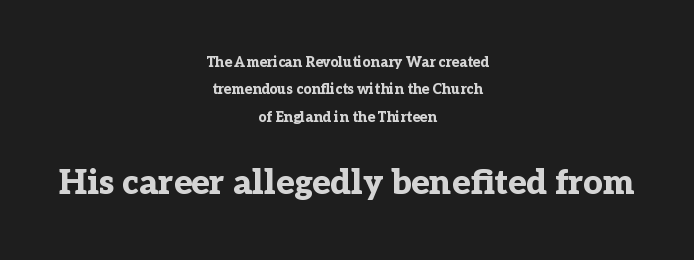
{"serif": "yes", "italic": "no", "bold": "yes", "weight": "bold", "width": "normal", "stroke_contrast": "low", "x_height": "medium", "monospaced": "no", "underline": "no", "align": "center", "line_spacing": "loose", "line_spacing_ratio": 1.95, "letter_spacing": "normal", "letter_spacing_em": 0.0, "larger_block": "second", "size_ratio": 2.43, "glyph_px": 34}
